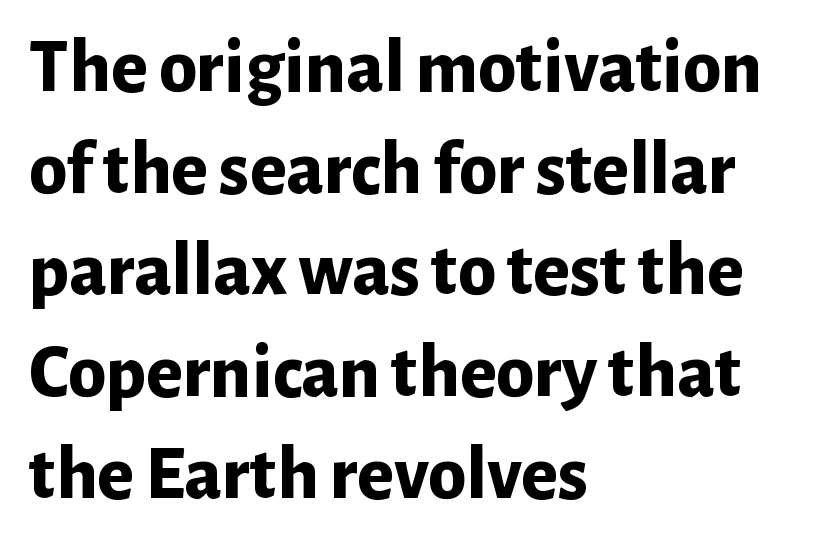
The image shows 77 px bold sans-serif type, upright; set left-aligned, normal line spacing (1.32x), normal letter spacing, not underlined; low stroke contrast and a medium x-height.
